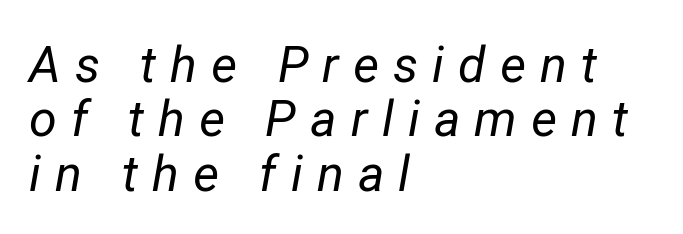
Q: Is the text bold? A: No.
Q: Is the text italic (slanted)? A: Yes, it leans right by about 12 degrees.
Q: Is the text underlined? A: No.
Q: How is the paragraph aligned? A: Left-aligned.
Q: Is the spacing between letters normal or unusually wide? A: Unusually wide.
Q: Is the spacing between lines tight, normal or loose? A: Tight.
Q: Width (condensed, normal, or wide)? A: Normal.
Q: Stroke contrast? A: Low.
Q: x-height? A: Medium.
Q: Monospaced? A: No.
